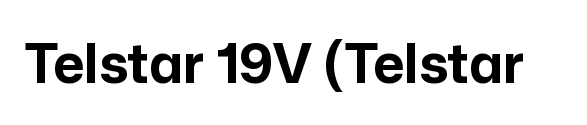
{"serif": "no", "italic": "no", "bold": "yes", "weight": "bold", "width": "normal", "stroke_contrast": "low", "x_height": "medium", "monospaced": "no", "underline": "no", "letter_spacing": "normal", "letter_spacing_em": 0.0, "glyph_px": 54}
